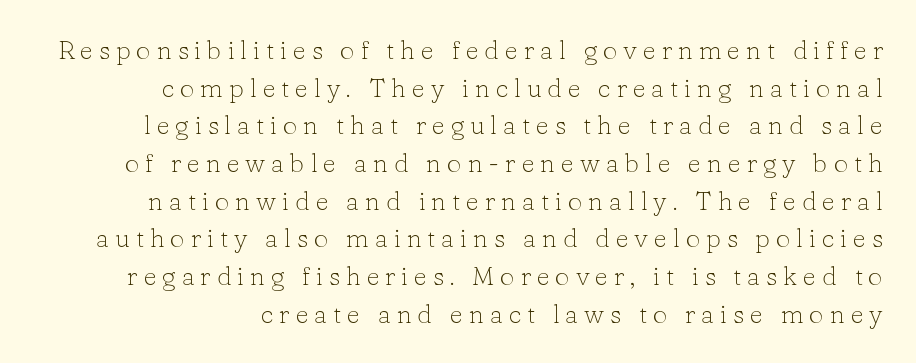
The image shows 26 px text type, upright; set right-aligned, normal line spacing (1.45x), unusually wide letter spacing (+0.22 em), not underlined.
